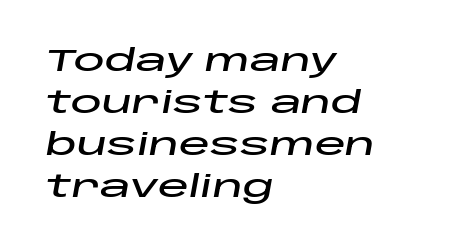
Q: Is the text italic (slanted)? A: Yes, it leans right by about 10 degrees.
Q: Is the text underlined? A: No.
Q: How is the paragraph aligned? A: Left-aligned.
Q: Is the spacing between letters normal or unusually wide? A: Normal.
Q: Is the spacing between lines tight, normal or loose? A: Normal.
Q: Width (condensed, normal, or wide)? A: Wide.
Q: Stroke contrast? A: Low.
Q: x-height? A: Large.
Q: Monospaced? A: No.
